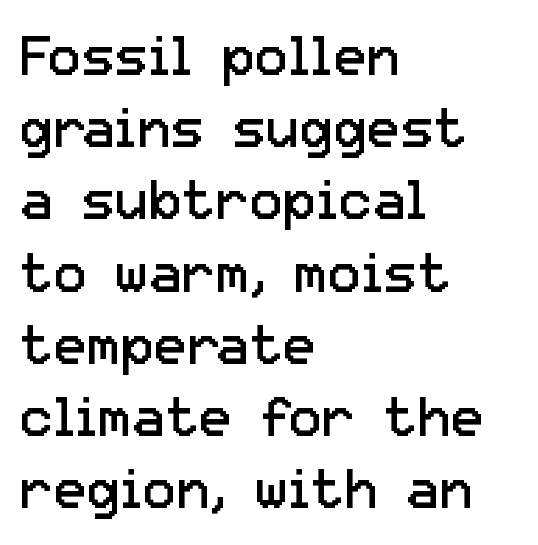
Q: Is the text bold? A: No.
Q: Is the text italic (slanted)? A: No, it is upright.
Q: Is the typeface a serif or a sans-serif typeface? A: Sans-serif.
Q: Is the text underlined? A: No.
Q: How is the paragraph aligned? A: Left-aligned.
Q: Is the spacing between letters normal or unusually wide? A: Normal.
Q: Is the spacing between lines tight, normal or loose? A: Normal.
Q: Width (condensed, normal, or wide)? A: Normal.
Q: Stroke contrast? A: Low.
Q: x-height? A: Medium.
Q: Monospaced? A: No.
